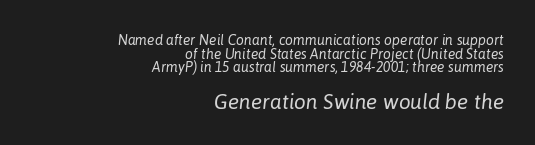
Baseline-to-baseline distance is barely more than the letter height. How are the letters spaced? Ordinarily, with no added tracking. The letters in the lower block stand taller than those in the block above. Any mark beneath the type? The region is blank. The whole block is typeset with a tilt. On a weight scale, this lands at 450 or below.
